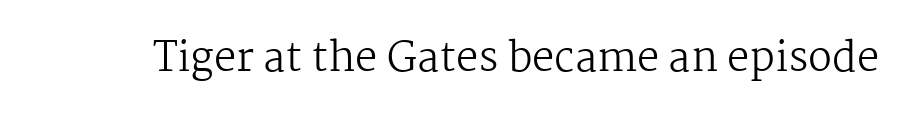
{"serif": "yes", "italic": "no", "bold": "no", "weight": "regular", "width": "normal", "stroke_contrast": "medium", "x_height": "medium", "monospaced": "no", "underline": "no", "letter_spacing": "normal", "letter_spacing_em": 0.0, "glyph_px": 40}
